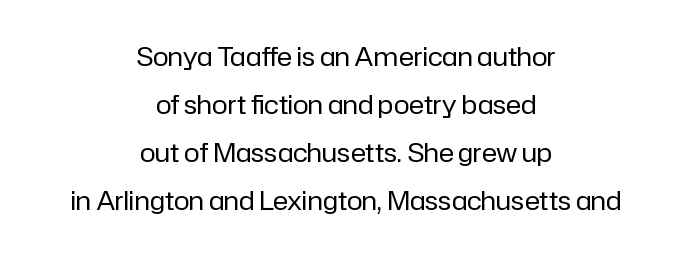
The image shows 26 px text type, upright; set centered, line spacing 1.84x, normal letter spacing, not underlined.
